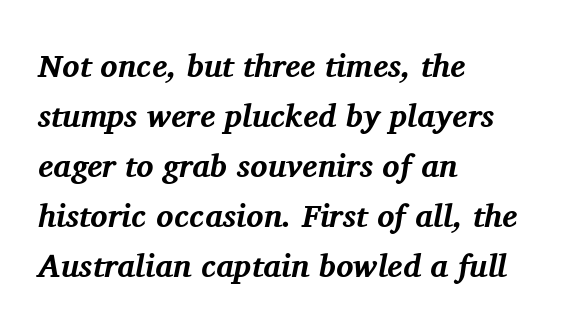
Q: Is the text bold? A: Yes.
Q: Is the text italic (slanted)? A: Yes, it leans right by about 11 degrees.
Q: Is the typeface a serif or a sans-serif typeface? A: Serif.
Q: Is the text underlined? A: No.
Q: How is the paragraph aligned? A: Left-aligned.
Q: Is the spacing between letters normal or unusually wide? A: Normal.
Q: Is the spacing between lines tight, normal or loose? A: Normal.
Q: Width (condensed, normal, or wide)? A: Normal.
Q: Stroke contrast? A: Medium.
Q: x-height? A: Medium.
Q: Monospaced? A: No.
